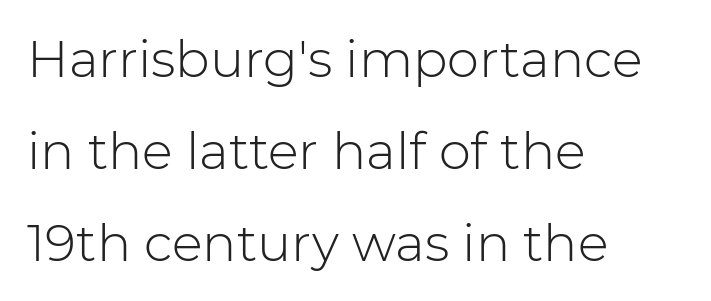
This sample has the flowing, uneven cadence of proportional lettering. Horizontally, the lines are justified to the leading edge only. The font is comparable to plain body text, perhaps lighter. Look at the bottom of the vertical strokes: they stop flat, with no serifs. Students, note that the glyphs here touch the page at normal intervals. Any mark beneath the type? The region is blank.
